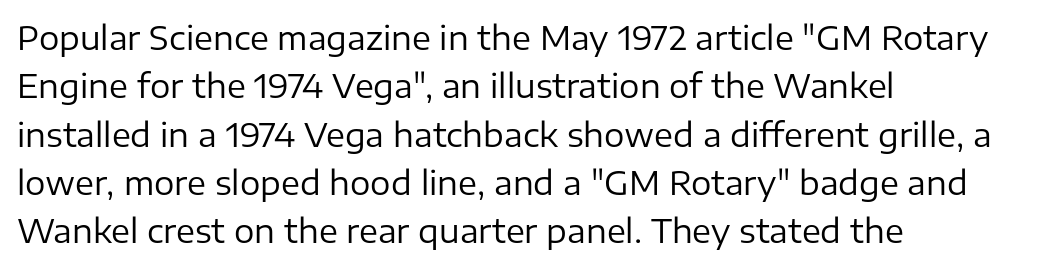
The image shows 32 px regular-weight sans-serif type, upright; set left-aligned, normal line spacing (1.51x), normal letter spacing, not underlined; low stroke contrast and a medium x-height.
